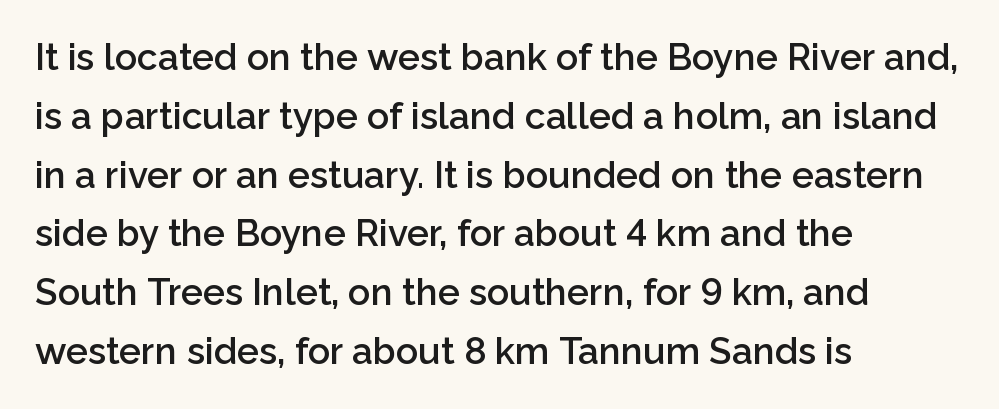
Observe the ordinary spacing: letters are neighbours, not strangers. Line beginnings align vertically; line endings do not. Only glyphs here, with clear space below each row. A roman cut, with each character standing at attention. The designer went with a sans here, leaving each stem footless. Horizontal bands of white between lines are of average thickness.
